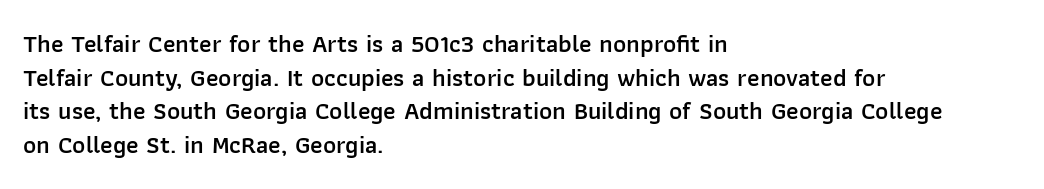
{"italic": "no", "bold": "semi", "underline": "no", "align": "left", "line_spacing": "normal", "line_spacing_ratio": 1.35, "letter_spacing": "normal", "letter_spacing_em": 0.0, "glyph_px": 25}
